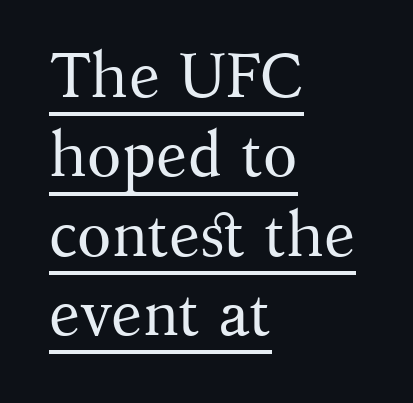
The image shows 63 px regular-weight serif type, upright; set left-aligned, normal line spacing (1.26x), normal letter spacing, underlined; medium stroke contrast and a medium x-height.
